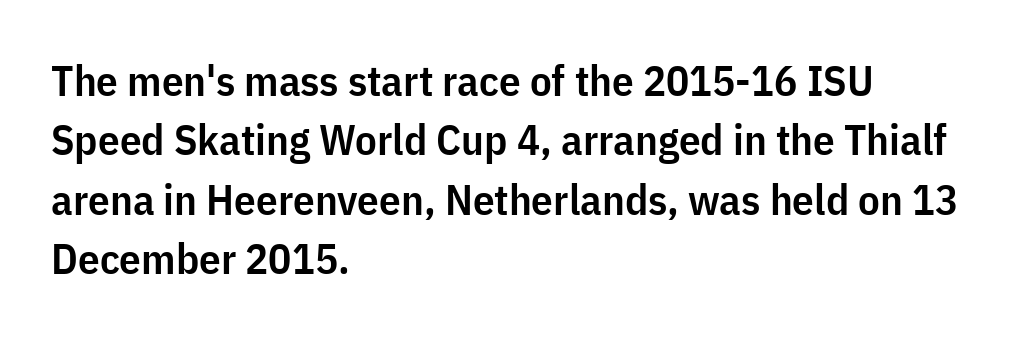
{"serif": "no", "italic": "no", "bold": "semi", "weight": "semibold", "width": "condensed", "stroke_contrast": "low", "x_height": "medium", "monospaced": "no", "underline": "no", "align": "left", "line_spacing": "normal", "line_spacing_ratio": 1.38, "letter_spacing": "normal", "letter_spacing_em": 0.0, "glyph_px": 43}
